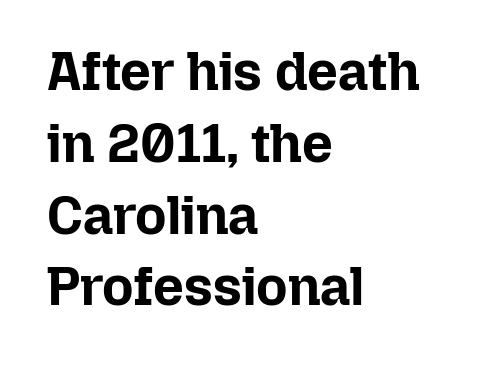
It's the straight-up-and-down kind of type. On the weight axis this lands at bold, roughly 700. Descenders hang freely into open space. Each letter keeps its own natural width here, so spacing adapts to shape.
